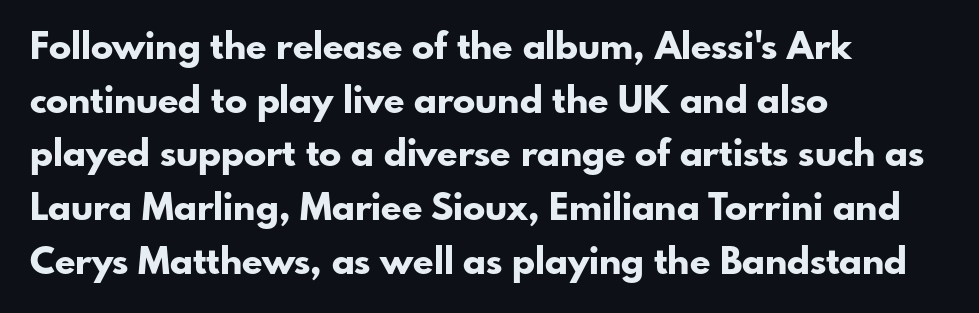
Q: Is the text bold? A: Yes.
Q: Is the text italic (slanted)? A: No, it is upright.
Q: Is the typeface a serif or a sans-serif typeface? A: Sans-serif.
Q: Is the text underlined? A: No.
Q: How is the paragraph aligned? A: Left-aligned.
Q: Is the spacing between letters normal or unusually wide? A: Normal.
Q: Is the spacing between lines tight, normal or loose? A: Normal.
Q: Width (condensed, normal, or wide)? A: Normal.
Q: Stroke contrast? A: Low.
Q: x-height? A: Small.
Q: Monospaced? A: No.
